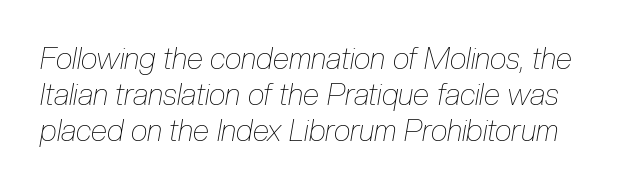
Q: Is the text bold? A: No.
Q: Is the text italic (slanted)? A: Yes, it leans right by about 10 degrees.
Q: Is the text underlined? A: No.
Q: Is the spacing between letters normal or unusually wide? A: Normal.
Q: Width (condensed, normal, or wide)? A: Condensed.
Q: Stroke contrast? A: Low.
Q: x-height? A: Medium.
Q: Monospaced? A: No.
